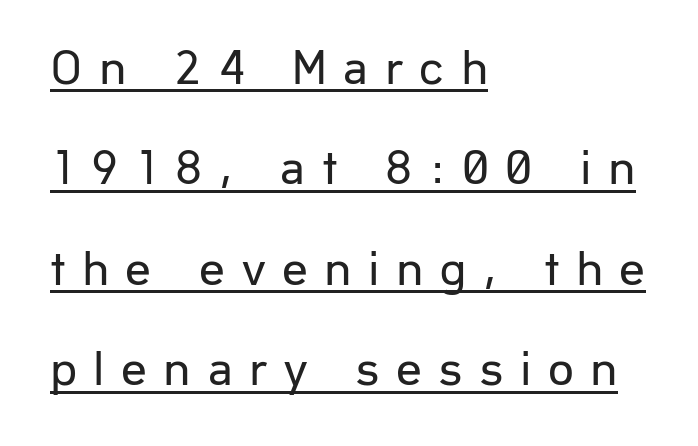
The image shows 51 px regular-weight sans-serif type, upright; set left-aligned, loose line spacing (1.97x), unusually wide letter spacing (+0.32 em), underlined; low stroke contrast and a medium x-height.
